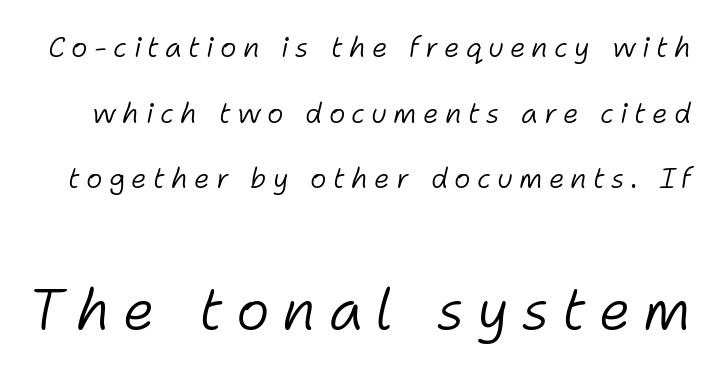
Q: Is the text bold? A: No.
Q: Is the text italic (slanted)? A: Yes, it leans right by about 11 degrees.
Q: Is the text underlined? A: No.
Q: Is the spacing between letters normal or unusually wide? A: Unusually wide.
Q: Is the spacing between lines tight, normal or loose? A: Loose.
Q: Which block of text is set in a larger size, the first (top) or the second (bottom)? A: The second (bottom) one.
Q: Width (condensed, normal, or wide)? A: Normal.
Q: Stroke contrast? A: Low.
Q: x-height? A: Medium.
Q: Monospaced? A: No.
